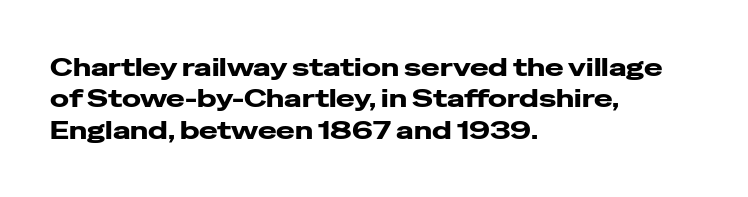
{"italic": "no", "bold": "yes", "underline": "no", "align": "left", "line_spacing": "normal", "line_spacing_ratio": 1.26, "letter_spacing": "normal", "letter_spacing_em": 0.0, "glyph_px": 25}
